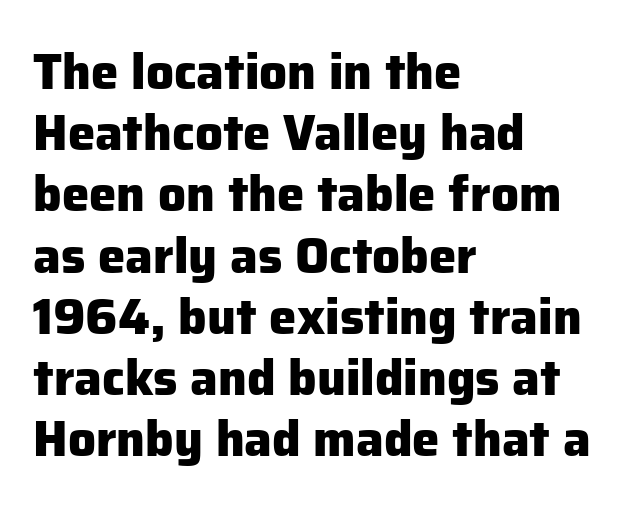
{"serif": "no", "italic": "no", "bold": "yes", "weight": "heavy", "width": "normal", "stroke_contrast": "low", "x_height": "medium", "monospaced": "no", "underline": "no", "align": "left", "line_spacing": "normal", "line_spacing_ratio": 1.25, "letter_spacing": "normal", "letter_spacing_em": 0.0, "glyph_px": 49}
